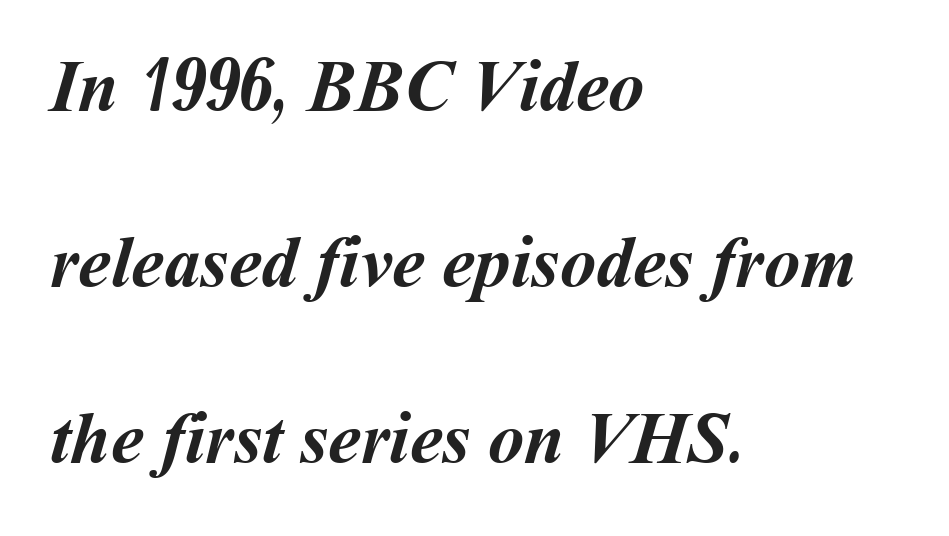
{"bold": "yes", "weight": "semibold", "width": "normal", "stroke_contrast": "medium", "x_height": "medium", "monospaced": "no", "underline": "no", "align": "left", "line_spacing": "loose", "line_spacing_ratio": 2.41, "letter_spacing": "normal", "letter_spacing_em": 0.0, "glyph_px": 73}
